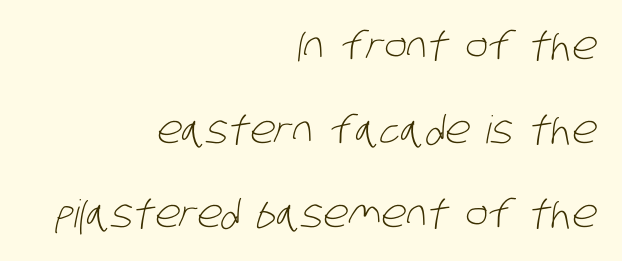
Q: Is the text bold? A: No.
Q: Is the typeface a serif or a sans-serif typeface? A: Sans-serif.
Q: Is the text underlined? A: No.
Q: How is the paragraph aligned? A: Right-aligned.
Q: Is the spacing between letters normal or unusually wide? A: Normal.
Q: Is the spacing between lines tight, normal or loose? A: Loose.
Q: Width (condensed, normal, or wide)? A: Condensed.
Q: Stroke contrast? A: Low.
Q: x-height? A: Large.
Q: Monospaced? A: No.
